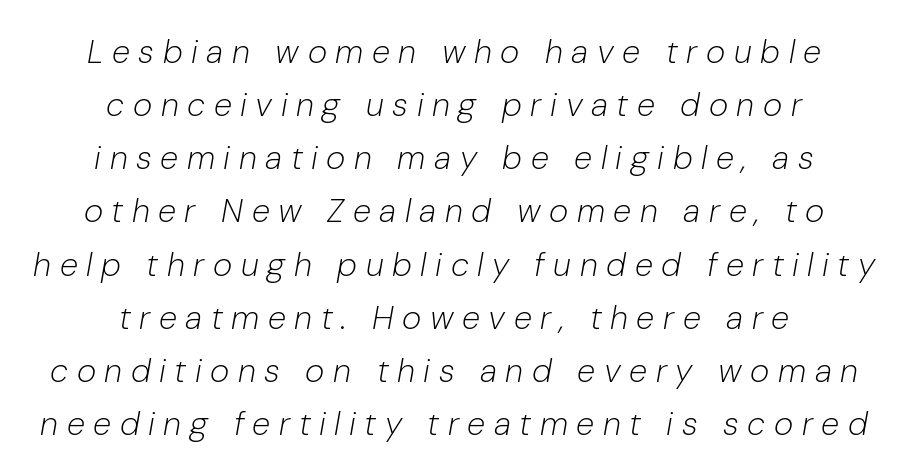
The image shows 33 px light type, italic (leaning right); set centered, normal line spacing (1.61x), unusually wide letter spacing (+0.26 em), not underlined; low stroke contrast and a medium x-height.
